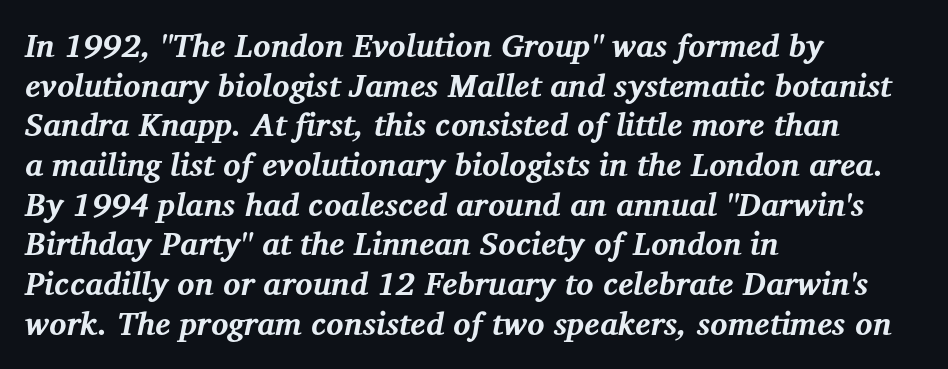
Q: Is the text bold? A: Yes.
Q: Is the text italic (slanted)? A: Yes, it leans right by about 12 degrees.
Q: Is the typeface a serif or a sans-serif typeface? A: Serif.
Q: Is the text underlined? A: No.
Q: How is the paragraph aligned? A: Left-aligned.
Q: Is the spacing between letters normal or unusually wide? A: Normal.
Q: Width (condensed, normal, or wide)? A: Normal.
Q: Stroke contrast? A: Medium.
Q: x-height? A: Medium.
Q: Monospaced? A: No.
